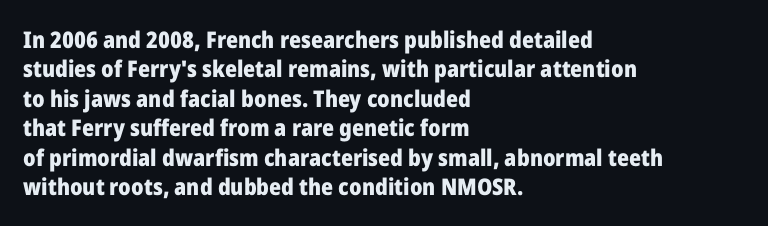
Q: Is the text bold? A: Yes.
Q: Is the text italic (slanted)? A: No, it is upright.
Q: Is the text underlined? A: No.
Q: How is the paragraph aligned? A: Left-aligned.
Q: Is the spacing between letters normal or unusually wide? A: Normal.
Q: Is the spacing between lines tight, normal or loose? A: Normal.
